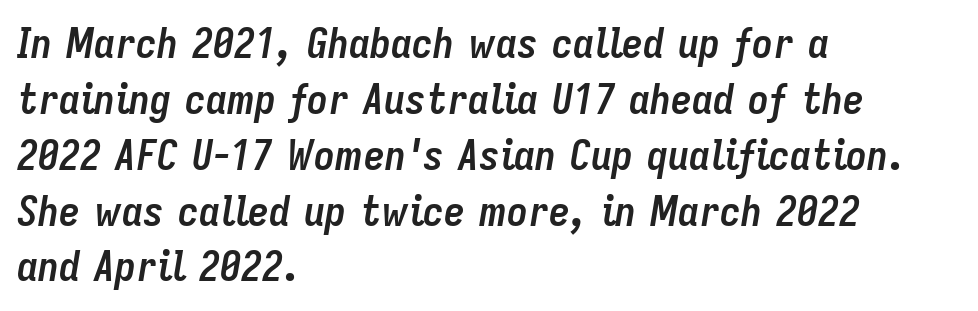
The image shows 42 px semibold, condensed type, italic (leaning right); set left-aligned, normal line spacing (1.33x), normal letter spacing, not underlined; low stroke contrast and a medium x-height.
